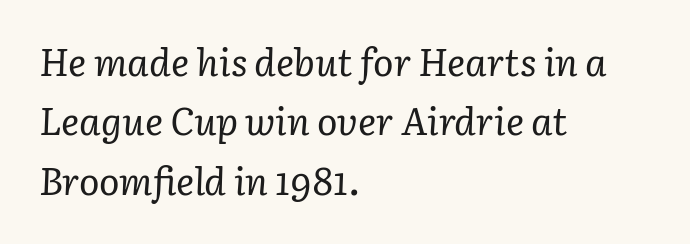
The image shows 38 px regular-weight serif type, italic (leaning right); set left-aligned, normal line spacing (1.56x), normal letter spacing, not underlined; low stroke contrast and a medium x-height.
